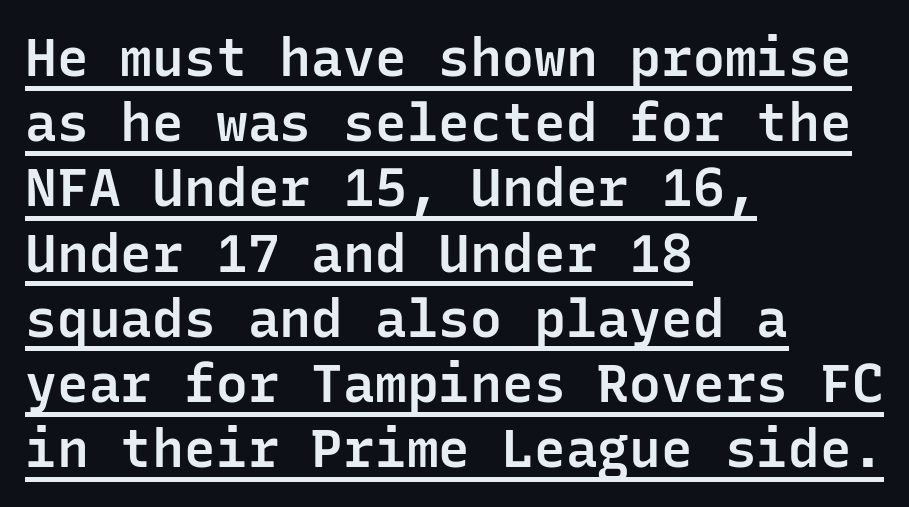
The image shows 53 px semibold sans-serif type, upright, monospaced; set left-aligned, line spacing 1.23x, normal letter spacing, underlined; low stroke contrast and a medium x-height.
